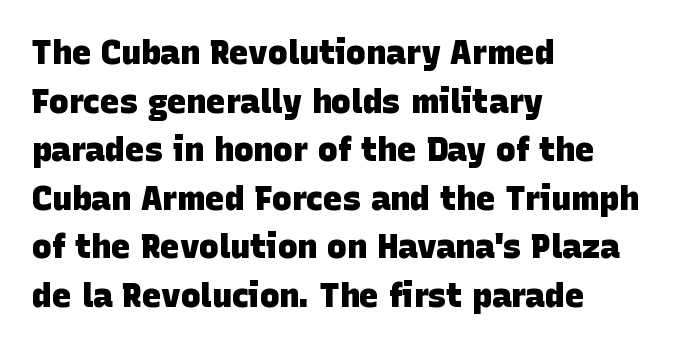
Q: Is the text bold? A: Yes.
Q: Is the typeface a serif or a sans-serif typeface? A: Sans-serif.
Q: Is the text underlined? A: No.
Q: How is the paragraph aligned? A: Left-aligned.
Q: Is the spacing between letters normal or unusually wide? A: Normal.
Q: Is the spacing between lines tight, normal or loose? A: Normal.
Q: Width (condensed, normal, or wide)? A: Normal.
Q: Stroke contrast? A: Low.
Q: x-height? A: Large.
Q: Monospaced? A: No.
